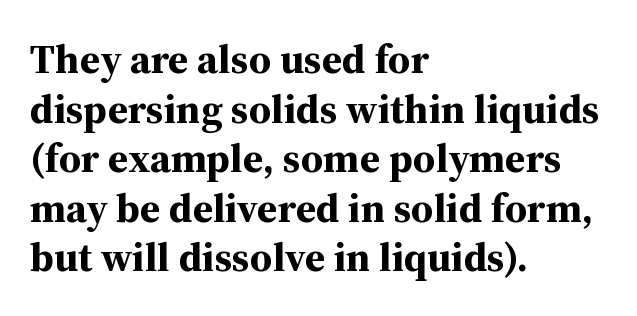
Q: Is the text bold? A: Yes.
Q: Is the text italic (slanted)? A: No, it is upright.
Q: Is the typeface a serif or a sans-serif typeface? A: Serif.
Q: Is the text underlined? A: No.
Q: How is the paragraph aligned? A: Left-aligned.
Q: Is the spacing between letters normal or unusually wide? A: Normal.
Q: Width (condensed, normal, or wide)? A: Normal.
Q: Stroke contrast? A: Medium.
Q: x-height? A: Medium.
Q: Monospaced? A: No.
